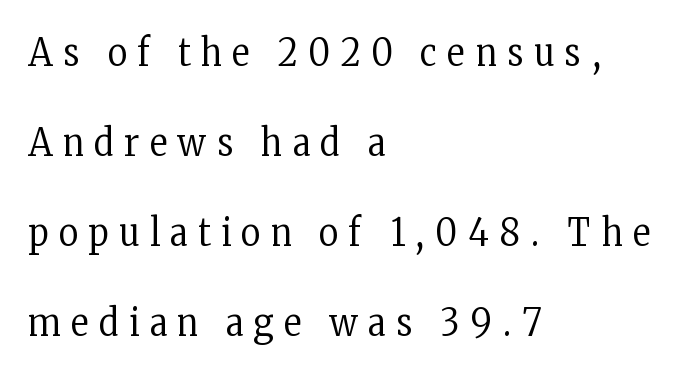
{"serif": "yes", "italic": "no", "bold": "no", "weight": "regular", "width": "condensed", "stroke_contrast": "low", "x_height": "medium", "monospaced": "no", "underline": "no", "align": "left", "line_spacing": "loose", "line_spacing_ratio": 2.37, "letter_spacing": "wide", "letter_spacing_em": 0.28, "glyph_px": 38}
